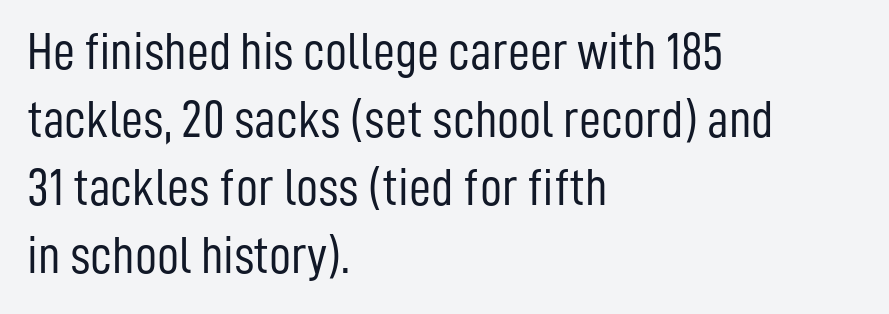
Q: Is the text bold? A: No.
Q: Is the text italic (slanted)? A: No, it is upright.
Q: Is the typeface a serif or a sans-serif typeface? A: Sans-serif.
Q: Is the text underlined? A: No.
Q: How is the paragraph aligned? A: Left-aligned.
Q: Is the spacing between letters normal or unusually wide? A: Normal.
Q: Is the spacing between lines tight, normal or loose? A: Normal.
Q: Width (condensed, normal, or wide)? A: Condensed.
Q: Stroke contrast? A: Low.
Q: x-height? A: Medium.
Q: Monospaced? A: No.
